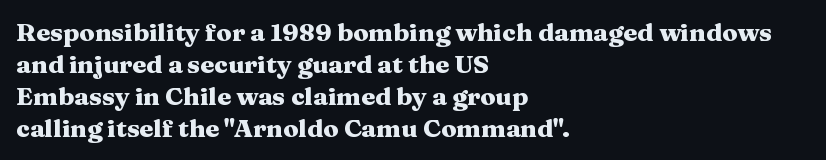
{"italic": "no", "bold": "yes", "underline": "no", "align": "left", "line_spacing": "normal", "line_spacing_ratio": 1.28, "letter_spacing": "normal", "letter_spacing_em": 0.0, "glyph_px": 25}
